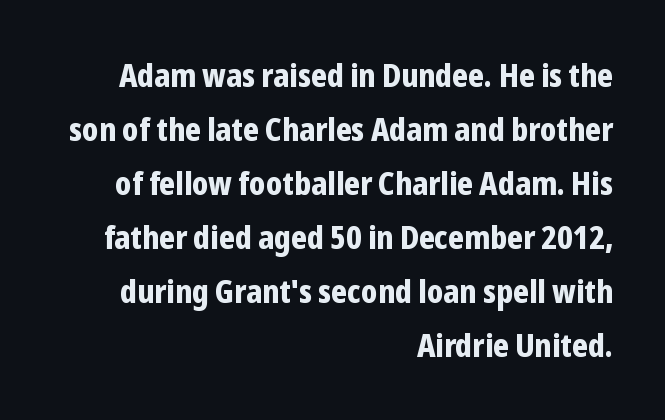
A sans-serif font was chosen for this passage. Does the copy run flush right? Yes — the right margin is perfectly even. In terms of letterspacing, this is plain default setting. Check the space under the baseline: it is left empty.
